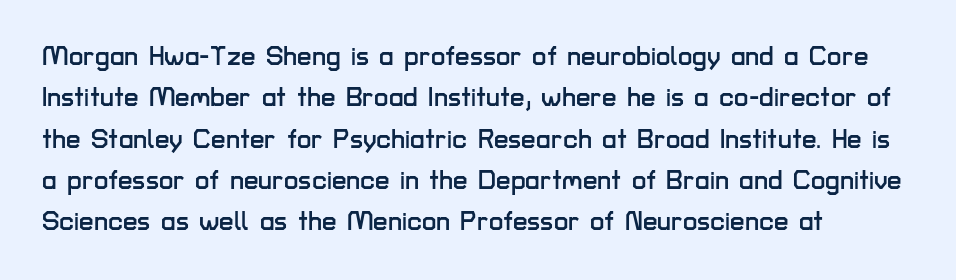
Q: Is the text italic (slanted)? A: No, it is upright.
Q: Is the text underlined? A: No.
Q: How is the paragraph aligned? A: Left-aligned.
Q: Is the spacing between letters normal or unusually wide? A: Normal.
Q: Is the spacing between lines tight, normal or loose? A: Normal.
